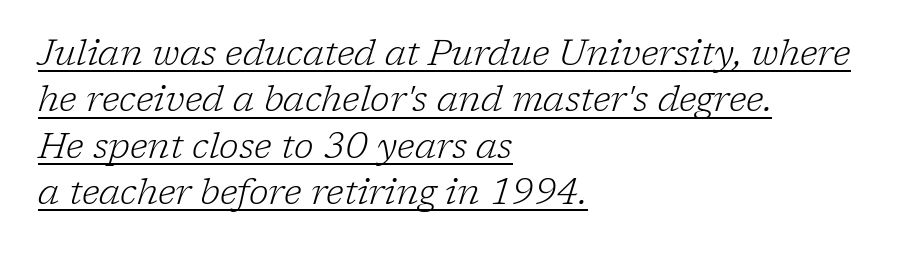
Q: Is the text bold? A: No.
Q: Is the text italic (slanted)? A: Yes, it leans right by about 17 degrees.
Q: Is the typeface a serif or a sans-serif typeface? A: Serif.
Q: Is the text underlined? A: Yes.
Q: How is the paragraph aligned? A: Left-aligned.
Q: Is the spacing between letters normal or unusually wide? A: Normal.
Q: Is the spacing between lines tight, normal or loose? A: Normal.
Q: Width (condensed, normal, or wide)? A: Normal.
Q: Stroke contrast? A: Low.
Q: x-height? A: Medium.
Q: Monospaced? A: No.
